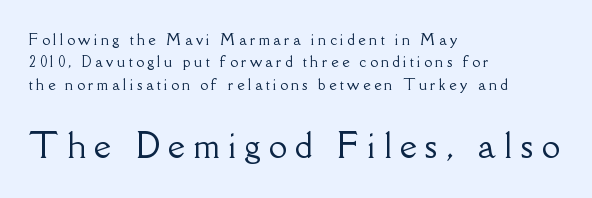
If you measured baseline to baseline, you'd find a middling distance. Honestly, there is no underline to notice here at all. Caption: expanded tracking, letters set apart. The passage shown is typed in a proportional face where columns would drift. This rendering uses left alignment, leaving the right contour irregular.
